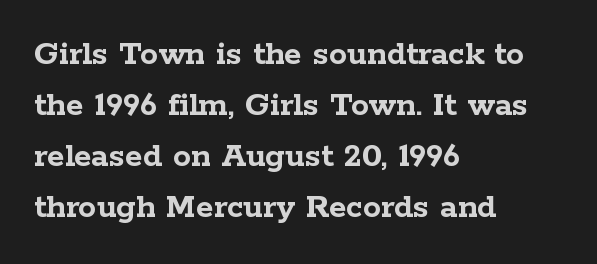
Q: Is the text bold? A: Yes.
Q: Is the text italic (slanted)? A: No, it is upright.
Q: Is the typeface a serif or a sans-serif typeface? A: Serif.
Q: Is the text underlined? A: No.
Q: How is the paragraph aligned? A: Left-aligned.
Q: Is the spacing between letters normal or unusually wide? A: Normal.
Q: Is the spacing between lines tight, normal or loose? A: Normal.
Q: Width (condensed, normal, or wide)? A: Wide.
Q: Stroke contrast? A: Low.
Q: x-height? A: Medium.
Q: Monospaced? A: No.
